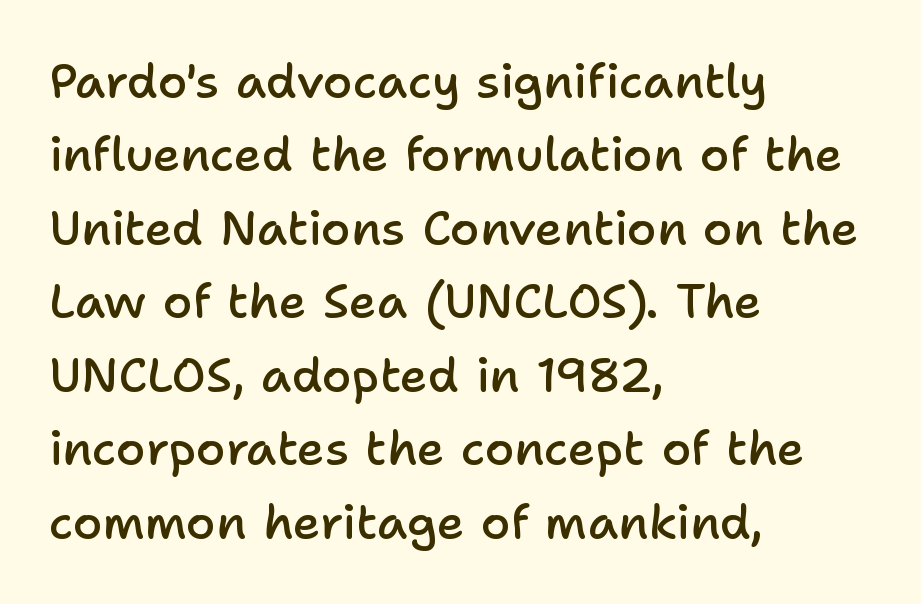
{"serif": "no", "italic": "no", "bold": "semi", "weight": "semibold", "width": "normal", "stroke_contrast": "low", "x_height": "medium", "monospaced": "no", "underline": "no", "align": "left", "line_spacing": "normal", "line_spacing_ratio": 1.53, "letter_spacing": "normal", "letter_spacing_em": 0.0, "glyph_px": 48}
